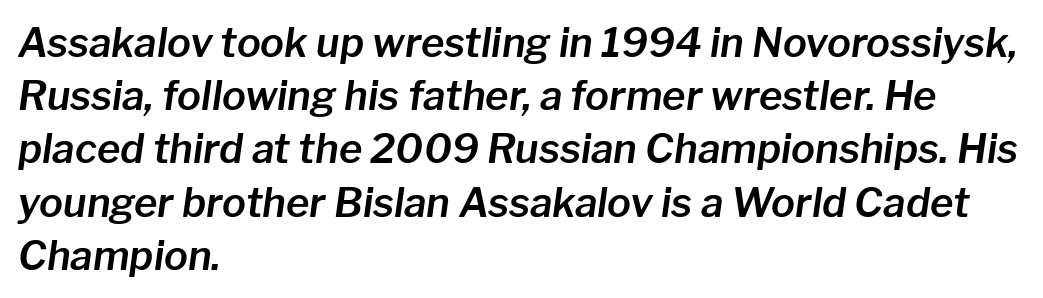
The image shows 40 px text type, italic (leaning right); set left-aligned, normal line spacing (1.33x), normal letter spacing, not underlined; low stroke contrast and a medium x-height.
